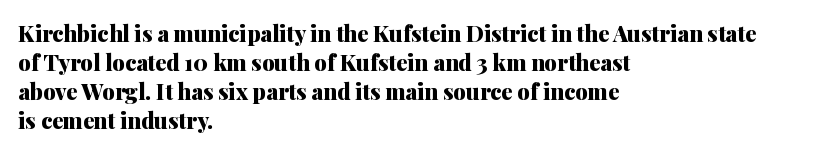
Q: Is the text bold? A: Yes.
Q: Is the text italic (slanted)? A: No, it is upright.
Q: Is the text underlined? A: No.
Q: How is the paragraph aligned? A: Left-aligned.
Q: Is the spacing between letters normal or unusually wide? A: Normal.
Q: Is the spacing between lines tight, normal or loose? A: Normal.
